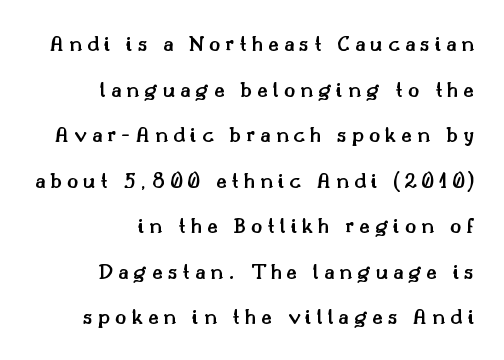
The image shows 23 px text type, upright; set right-aligned, loose line spacing (1.98x), unusually wide letter spacing (+0.22 em), not underlined.
